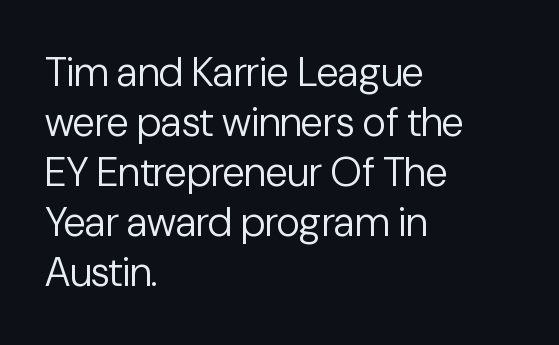
The image shows 41 px regular-weight sans-serif type, upright; set left-aligned, line spacing 1.22x, normal letter spacing, not underlined; low stroke contrast and a medium x-height.
